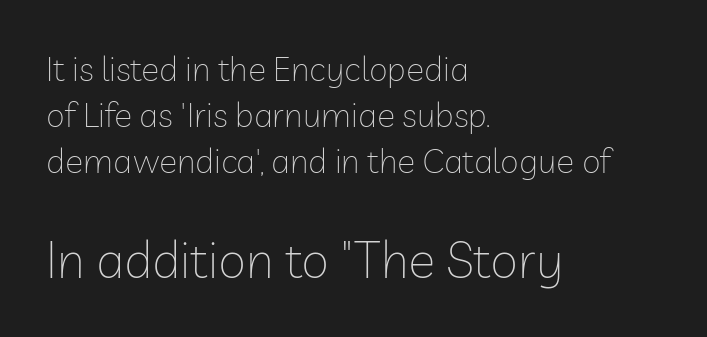
Each row of text sits above clean, open space. The typography opts for an upright posture over an oblique one. Summary of vertical rhythm: regular, with standard interline spacing. You could not count columns in this text — the font is proportionally spaced. Letterform terminals end flat and unadorned throughout the passage. The horizontal fit of the characters is conventional and even.
